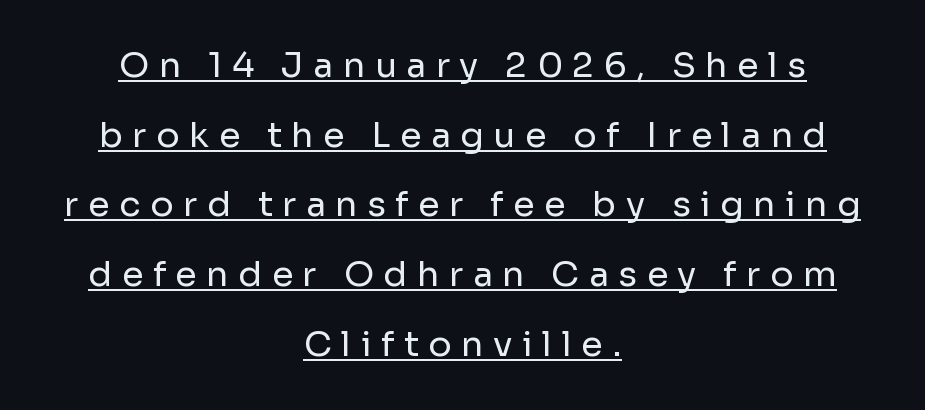
{"serif": "no", "italic": "no", "bold": "no", "weight": "regular", "width": "normal", "stroke_contrast": "low", "x_height": "medium", "monospaced": "no", "underline": "yes", "align": "center", "line_spacing": "loose", "line_spacing_ratio": 1.99, "letter_spacing": "wide", "letter_spacing_em": 0.27, "glyph_px": 35}
